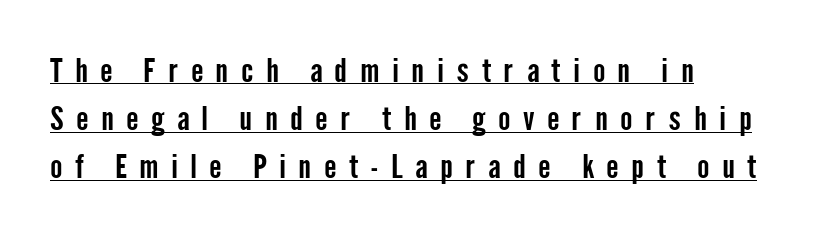
{"serif": "no", "italic": "no", "width": "condensed", "stroke_contrast": "low", "x_height": "medium", "monospaced": "no", "underline": "yes", "align": "left", "line_spacing": "normal", "line_spacing_ratio": 1.46, "letter_spacing": "wide", "letter_spacing_em": 0.38, "glyph_px": 33}
